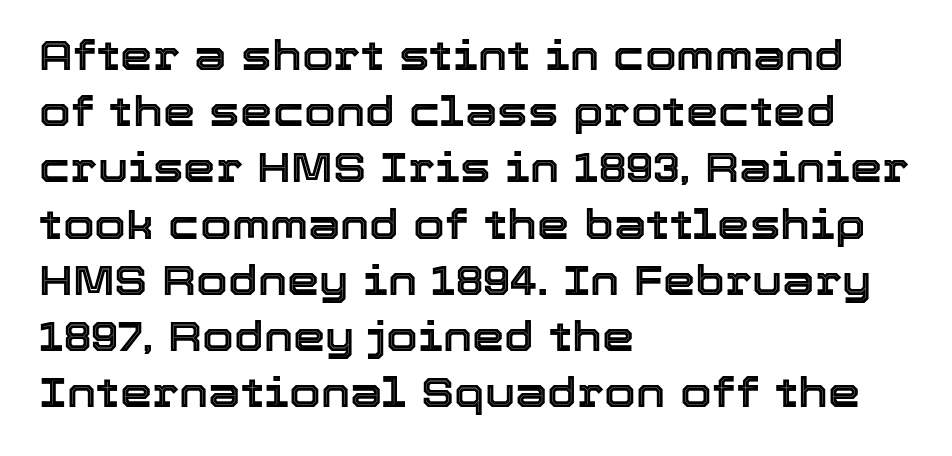
{"italic": "no", "width": "normal", "x_height": "medium", "monospaced": "no", "underline": "no", "align": "left", "line_spacing": "normal", "line_spacing_ratio": 1.37, "letter_spacing": "normal", "letter_spacing_em": 0.0, "glyph_px": 41}
